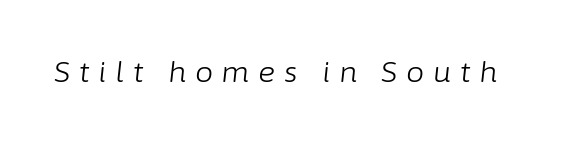
{"italic": "yes", "lean": "right", "slant_degrees": 6, "bold": "no", "weight": "light", "width": "normal", "stroke_contrast": "low", "x_height": "medium", "monospaced": "no", "underline": "no", "letter_spacing": "wide", "letter_spacing_em": 0.3, "glyph_px": 29}
